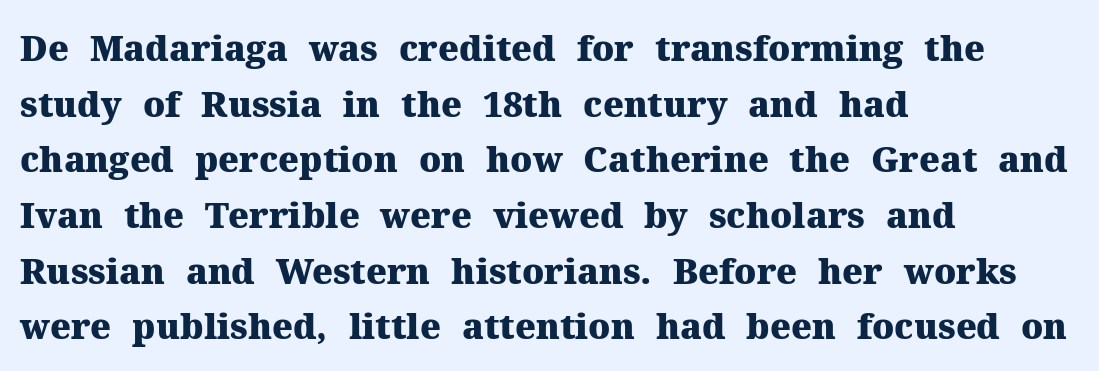
Q: Is the text bold? A: Yes.
Q: Is the text italic (slanted)? A: No, it is upright.
Q: Is the typeface a serif or a sans-serif typeface? A: Serif.
Q: Is the text underlined? A: No.
Q: How is the paragraph aligned? A: Left-aligned.
Q: Is the spacing between letters normal or unusually wide? A: Normal.
Q: Is the spacing between lines tight, normal or loose? A: Normal.
Q: Width (condensed, normal, or wide)? A: Normal.
Q: Stroke contrast? A: Medium.
Q: x-height? A: Medium.
Q: Monospaced? A: No.
